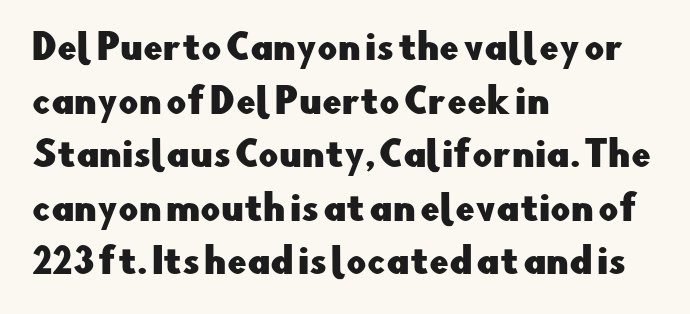
Q: Is the text italic (slanted)? A: No, it is upright.
Q: Is the typeface a serif or a sans-serif typeface? A: Sans-serif.
Q: Is the text underlined? A: No.
Q: How is the paragraph aligned? A: Left-aligned.
Q: Is the spacing between letters normal or unusually wide? A: Normal.
Q: Is the spacing between lines tight, normal or loose? A: Normal.
Q: Width (condensed, normal, or wide)? A: Normal.
Q: Stroke contrast? A: Low.
Q: x-height? A: Small.
Q: Monospaced? A: No.
